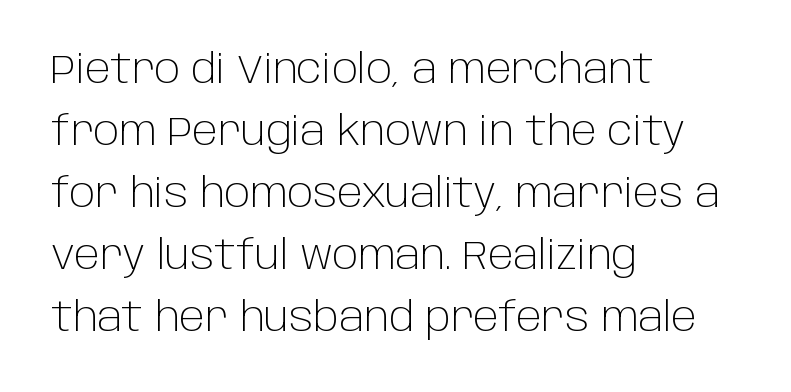
Q: Is the text bold? A: No.
Q: Is the text italic (slanted)? A: No, it is upright.
Q: Is the typeface a serif or a sans-serif typeface? A: Sans-serif.
Q: Is the text underlined? A: No.
Q: How is the paragraph aligned? A: Left-aligned.
Q: Is the spacing between letters normal or unusually wide? A: Normal.
Q: Is the spacing between lines tight, normal or loose? A: Normal.
Q: Width (condensed, normal, or wide)? A: Normal.
Q: Stroke contrast? A: Low.
Q: x-height? A: Large.
Q: Monospaced? A: No.
